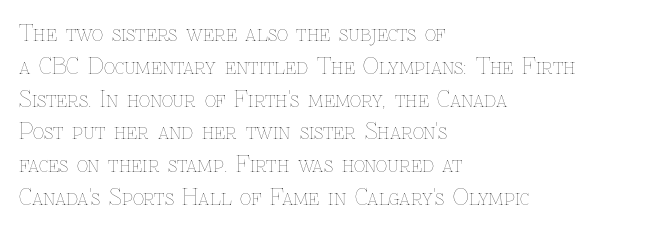
The image shows 22 px text type, upright; set left-aligned, normal line spacing (1.49x), normal letter spacing, not underlined.
